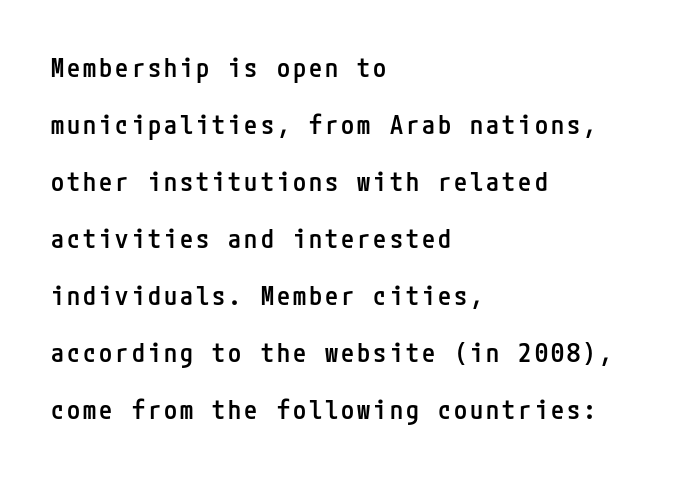
The image shows 26 px text type, upright; set left-aligned, loose line spacing (2.19x), not underlined.
